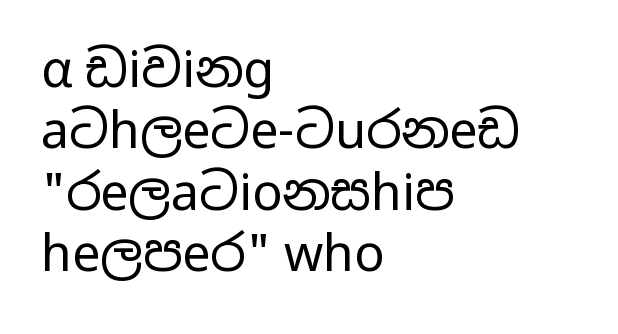
{"serif": "no", "italic": "no", "bold": "no", "weight": "regular", "width": "wide", "stroke_contrast": "low", "x_height": "medium", "monospaced": "no", "underline": "no", "align": "left", "line_spacing_ratio": 1.23, "letter_spacing": "normal", "letter_spacing_em": 0.0, "glyph_px": 50}
